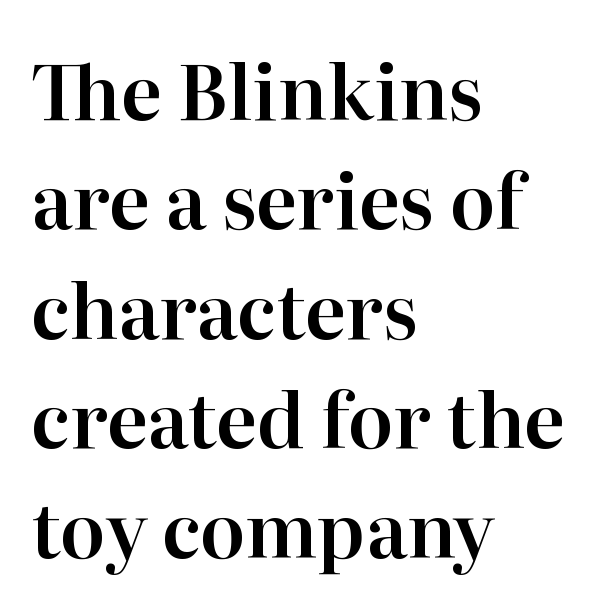
Q: Is the text italic (slanted)? A: No, it is upright.
Q: Is the typeface a serif or a sans-serif typeface? A: Serif.
Q: Is the text underlined? A: No.
Q: How is the paragraph aligned? A: Left-aligned.
Q: Is the spacing between letters normal or unusually wide? A: Normal.
Q: Is the spacing between lines tight, normal or loose? A: Normal.
Q: Width (condensed, normal, or wide)? A: Normal.
Q: Stroke contrast? A: High.
Q: x-height? A: Medium.
Q: Monospaced? A: No.
